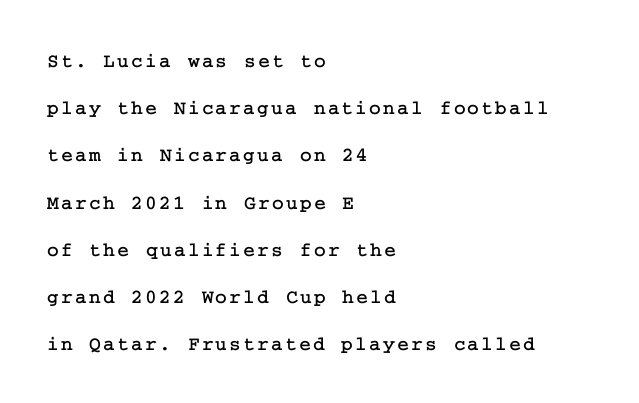
Q: Is the text italic (slanted)? A: No, it is upright.
Q: Is the text underlined? A: No.
Q: How is the paragraph aligned? A: Left-aligned.
Q: Is the spacing between lines tight, normal or loose? A: Loose.
